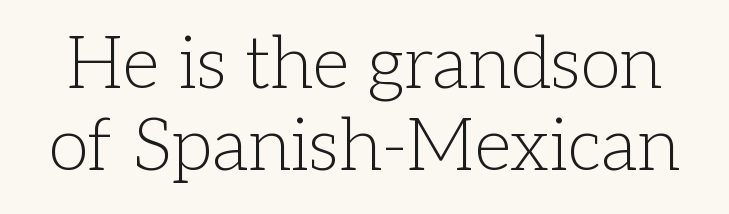
The image shows 73 px light serif type, upright; set tight line spacing (1.13x), normal letter spacing, not underlined; low stroke contrast and a medium x-height.
